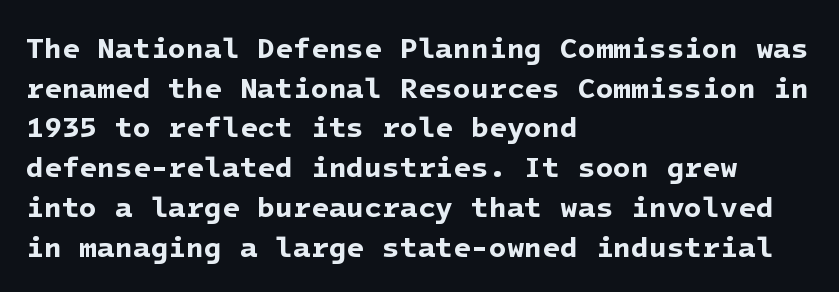
{"serif": "no", "bold": "yes", "weight": "bold", "width": "normal", "stroke_contrast": "low", "x_height": "medium", "underline": "no", "align": "left", "line_spacing": "normal", "line_spacing_ratio": 1.37, "letter_spacing": "normal", "letter_spacing_em": 0.0, "glyph_px": 29}
